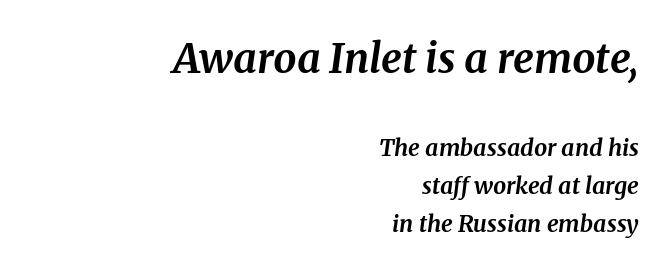
Scale decreases going downward across the two blocks. Classification — serif. Layout note: lines flush right. Here the designer chose a conventional face with non-uniform glyph widths. The foot of each line stays bare and open.
